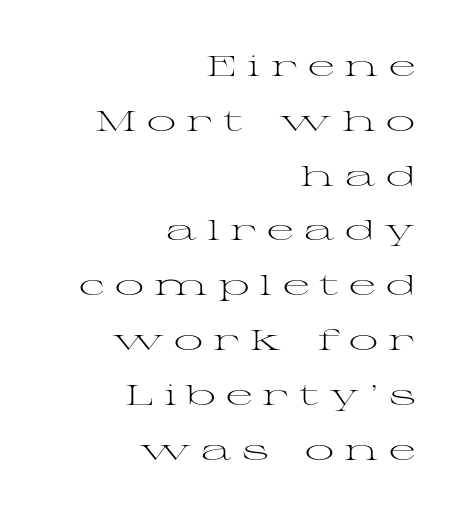
Looks like regular typesetting: each glyph gets only the width it needs. Every character sits straight up, as roman type does. Line ends are locked; line starts wander. Spacing between characters has been opened up far beyond the box default. Is the stroke heavy? The answer is a plain regular-or-lighter. The designer went with a serif here, giving each stem small feet.
